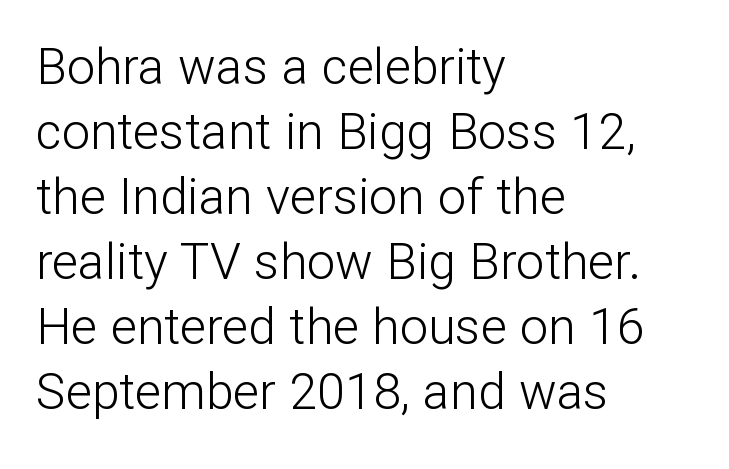
The image shows 50 px light sans-serif type, upright; set left-aligned, normal line spacing (1.3x), normal letter spacing, not underlined; low stroke contrast and a medium x-height.
